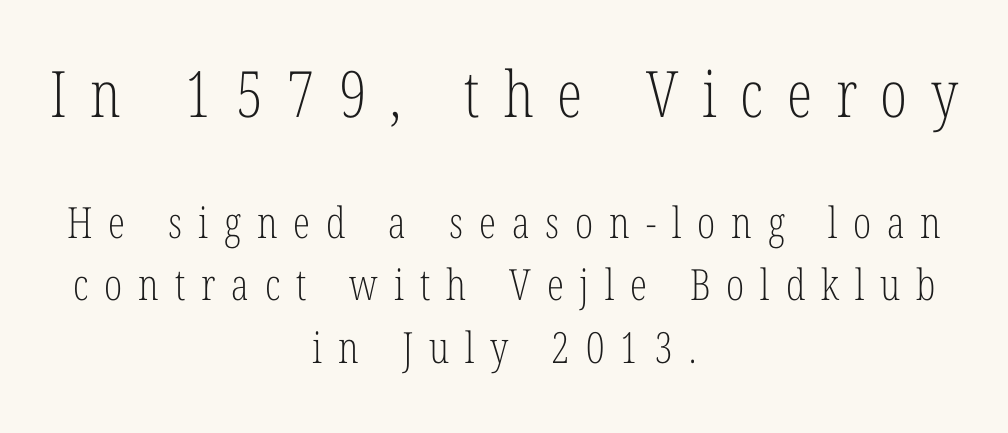
Q: Is the text bold? A: No.
Q: Is the text italic (slanted)? A: No, it is upright.
Q: Is the typeface a serif or a sans-serif typeface? A: Serif.
Q: Is the text underlined? A: No.
Q: How is the paragraph aligned? A: Centered.
Q: Is the spacing between letters normal or unusually wide? A: Unusually wide.
Q: Is the spacing between lines tight, normal or loose? A: Normal.
Q: Which block of text is set in a larger size, the first (top) or the second (bottom)? A: The first (top) one.
Q: Width (condensed, normal, or wide)? A: Condensed.
Q: Stroke contrast? A: Low.
Q: x-height? A: Medium.
Q: Monospaced? A: No.
